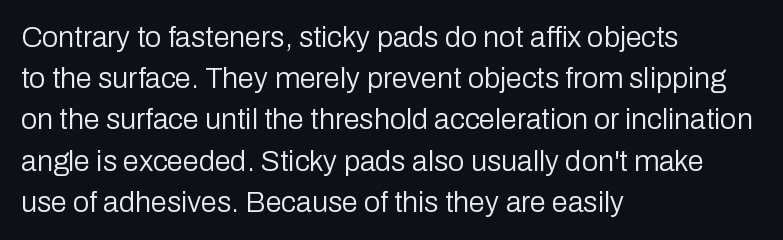
Here the glyphs are tracked normally, forming tight word shapes. The weight tops out at a normal text grade. The letters advance in unequal steps, a hallmark of proportional type. The space between consecutive lines is moderate.
